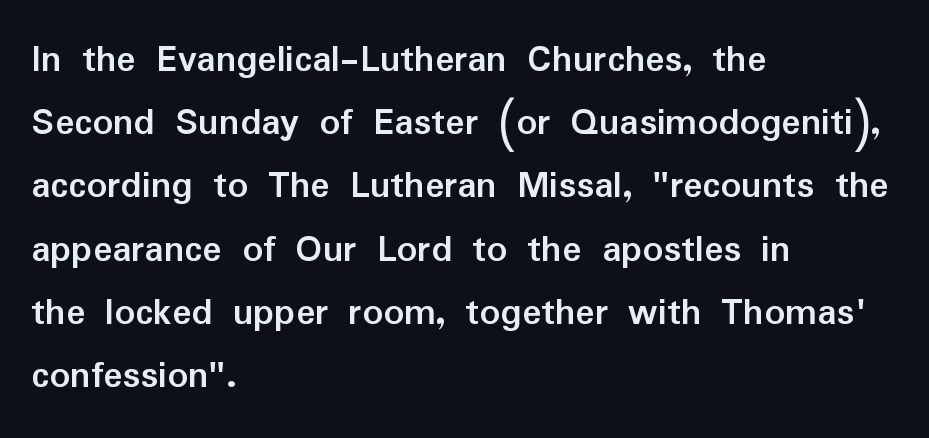
No extra tracking has been applied to these lines. Decoration check: the copy has no underline. You could not count columns in this text — the font is proportionally spaced. Every stem runs plumb, perpendicular to the baseline. The paragraph shown leans on its left margin.
